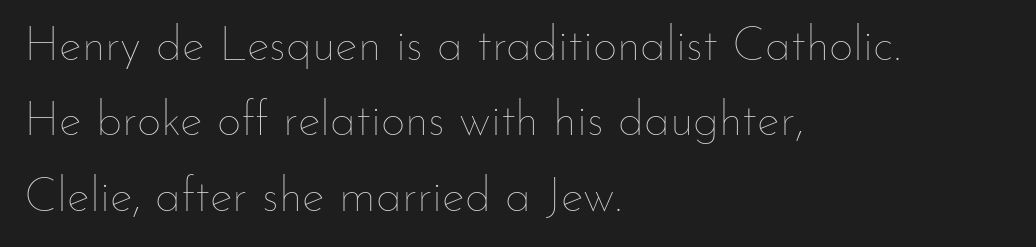
The image shows 48 px thin type, upright; set left-aligned, normal line spacing (1.57x), normal letter spacing, not underlined; low stroke contrast and a small x-height.
